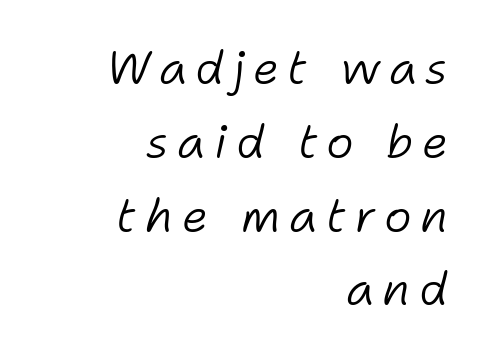
Q: Is the text bold? A: No.
Q: Is the text italic (slanted)? A: Yes, it leans right by about 11 degrees.
Q: Is the text underlined? A: No.
Q: How is the paragraph aligned? A: Right-aligned.
Q: Is the spacing between lines tight, normal or loose? A: Normal.
Q: Width (condensed, normal, or wide)? A: Normal.
Q: Stroke contrast? A: Low.
Q: x-height? A: Medium.
Q: Monospaced? A: No.
